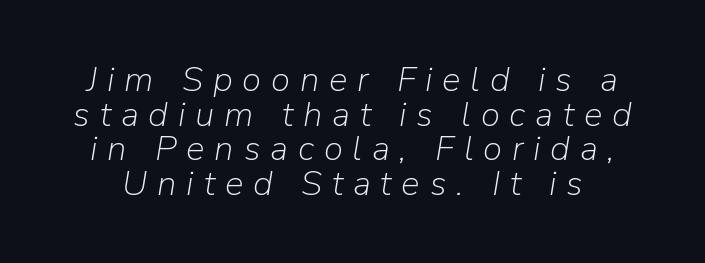
The image shows 35 px light type, italic (leaning right); set tight line spacing (0.99x), unusually wide letter spacing (+0.28 em), not underlined; low stroke contrast and a medium x-height.
